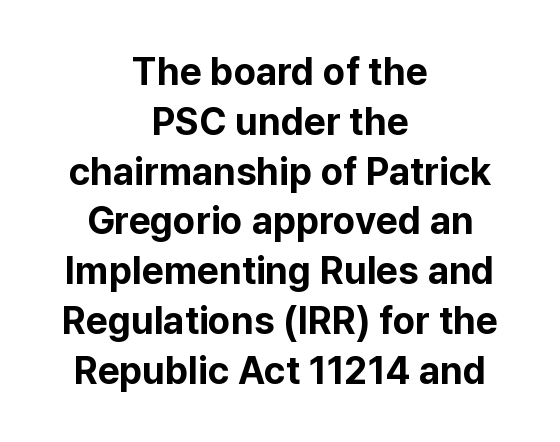
The rag falls on both sides of this text block equally. Every letter is thick-stroked: bold, no question. Nothing unusual about the tracking: characters are spaced as the font intends. Each letter keeps its own natural width here, so spacing adapts to shape. The designer left line spacing at the default.
